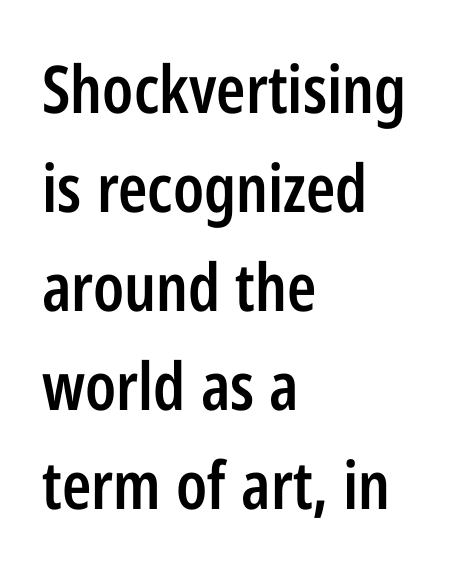
{"serif": "no", "italic": "no", "bold": "semi", "weight": "semibold", "width": "condensed", "stroke_contrast": "low", "x_height": "medium", "monospaced": "no", "underline": "no", "align": "left", "line_spacing": "normal", "line_spacing_ratio": 1.5, "letter_spacing": "normal", "letter_spacing_em": 0.0, "glyph_px": 66}
